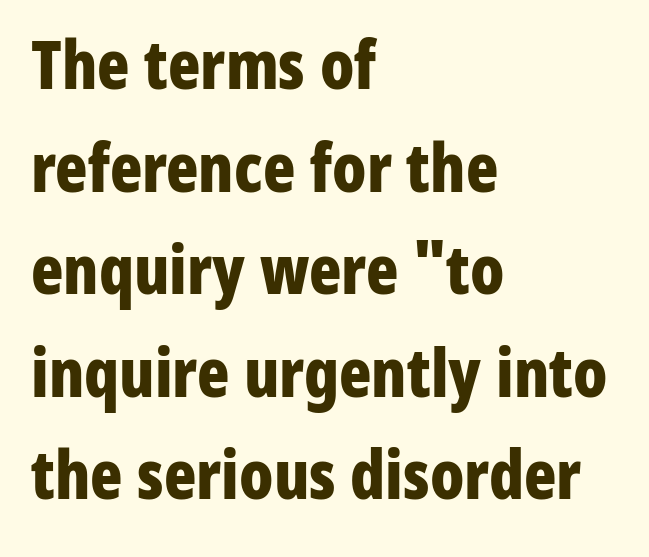
Q: Is the text bold? A: Yes.
Q: Is the text italic (slanted)? A: No, it is upright.
Q: Is the typeface a serif or a sans-serif typeface? A: Sans-serif.
Q: Is the text underlined? A: No.
Q: How is the paragraph aligned? A: Left-aligned.
Q: Is the spacing between letters normal or unusually wide? A: Normal.
Q: Is the spacing between lines tight, normal or loose? A: Normal.
Q: Width (condensed, normal, or wide)? A: Condensed.
Q: Stroke contrast? A: Low.
Q: x-height? A: Medium.
Q: Monospaced? A: No.
